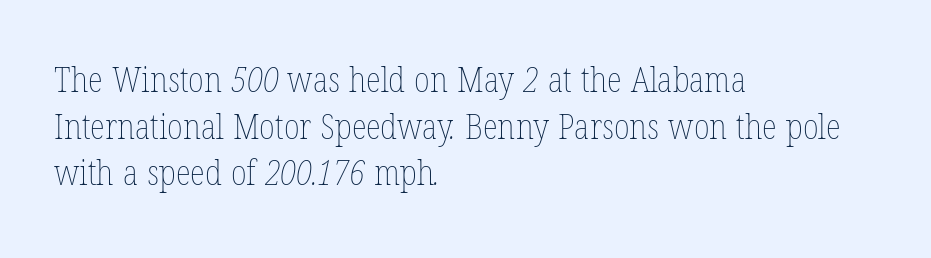
Q: Is the text bold? A: No.
Q: Is the text underlined? A: No.
Q: How is the paragraph aligned? A: Left-aligned.
Q: Is the spacing between letters normal or unusually wide? A: Normal.
Q: Is the spacing between lines tight, normal or loose? A: Normal.
Q: Width (condensed, normal, or wide)? A: Condensed.
Q: Stroke contrast? A: Low.
Q: x-height? A: Medium.
Q: Monospaced? A: No.
